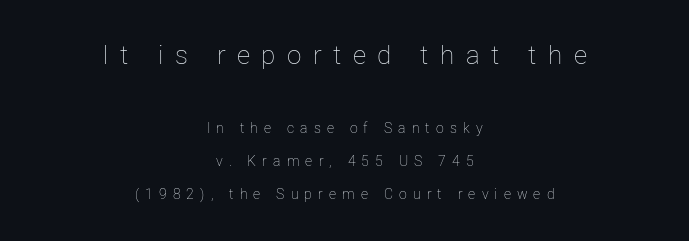
Q: Is the text bold? A: No.
Q: Is the text italic (slanted)? A: No, it is upright.
Q: Is the text underlined? A: No.
Q: How is the paragraph aligned? A: Centered.
Q: Is the spacing between letters normal or unusually wide? A: Unusually wide.
Q: Is the spacing between lines tight, normal or loose? A: Loose.
Q: Which block of text is set in a larger size, the first (top) or the second (bottom)? A: The first (top) one.
